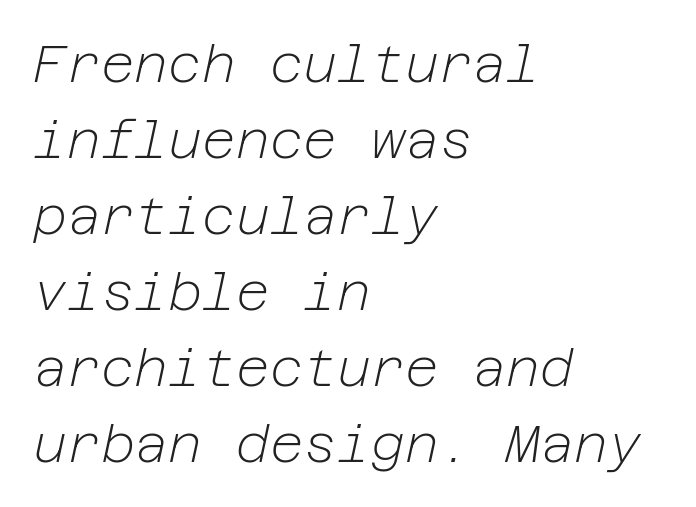
{"italic": "yes", "lean": "right", "slant_degrees": 12, "bold": "no", "weight": "light", "width": "normal", "stroke_contrast": "low", "x_height": "medium", "underline": "no", "align": "left", "line_spacing": "normal", "line_spacing_ratio": 1.46, "letter_spacing": "normal", "letter_spacing_em": 0.0, "glyph_px": 52}
